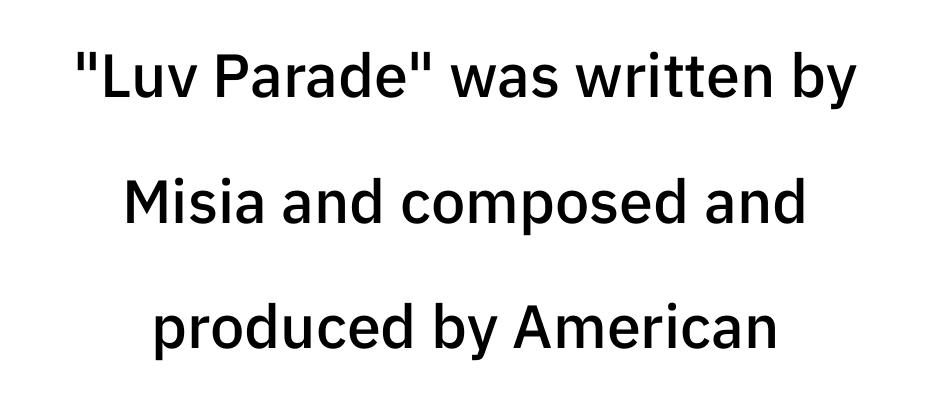
The image shows 61 px semibold sans-serif type, upright; set centered, loose line spacing (2.06x), normal letter spacing, not underlined; low stroke contrast and a medium x-height.
